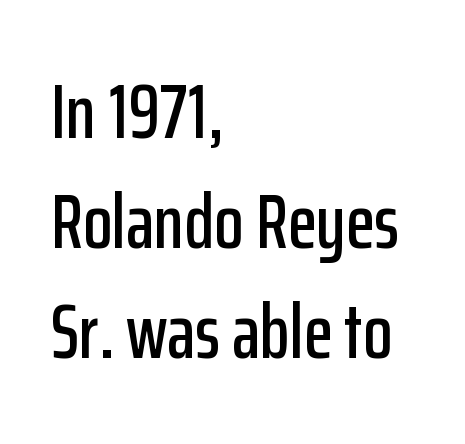
Q: Is the text italic (slanted)? A: No, it is upright.
Q: Is the typeface a serif or a sans-serif typeface? A: Sans-serif.
Q: Is the text underlined? A: No.
Q: How is the paragraph aligned? A: Left-aligned.
Q: Is the spacing between letters normal or unusually wide? A: Normal.
Q: Is the spacing between lines tight, normal or loose? A: Normal.
Q: Width (condensed, normal, or wide)? A: Condensed.
Q: Stroke contrast? A: Low.
Q: x-height? A: Medium.
Q: Monospaced? A: No.
